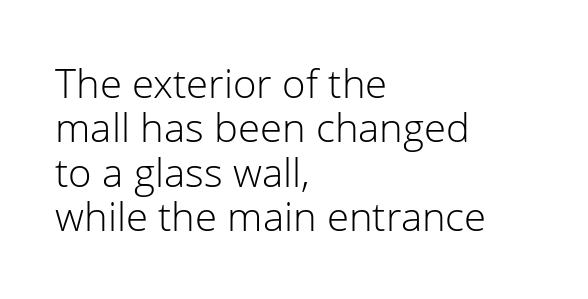
The image shows 40 px light sans-serif type, upright; set left-aligned, tight line spacing (1.11x), normal letter spacing, not underlined; low stroke contrast and a medium x-height.
